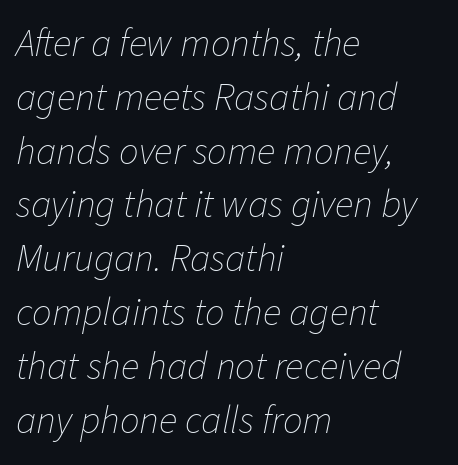
Q: Is the text bold? A: No.
Q: Is the text italic (slanted)? A: Yes, it leans right by about 11 degrees.
Q: Is the text underlined? A: No.
Q: How is the paragraph aligned? A: Left-aligned.
Q: Is the spacing between letters normal or unusually wide? A: Normal.
Q: Is the spacing between lines tight, normal or loose? A: Normal.
Q: Width (condensed, normal, or wide)? A: Normal.
Q: Stroke contrast? A: Low.
Q: x-height? A: Medium.
Q: Monospaced? A: No.
